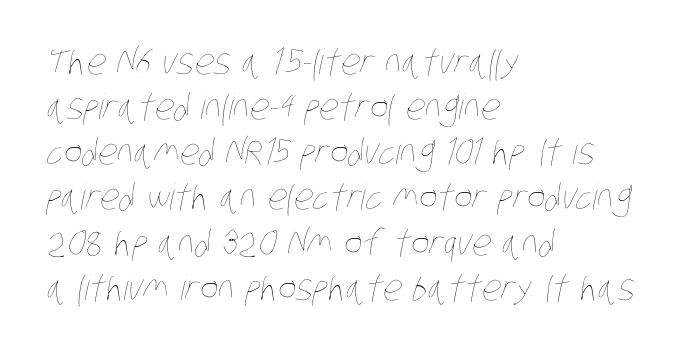
{"bold": "no", "weight": "thin", "width": "condensed", "stroke_contrast": "low", "x_height": "large", "monospaced": "no", "underline": "no", "align": "left", "line_spacing": "normal", "line_spacing_ratio": 1.29, "letter_spacing": "normal", "letter_spacing_em": 0.0, "glyph_px": 35}
